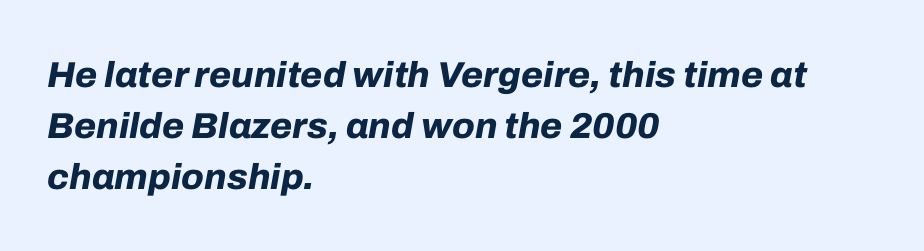
Q: Is the text bold? A: Yes.
Q: Is the text italic (slanted)? A: Yes, it leans right by about 10 degrees.
Q: Is the text underlined? A: No.
Q: How is the paragraph aligned? A: Left-aligned.
Q: Is the spacing between letters normal or unusually wide? A: Normal.
Q: Is the spacing between lines tight, normal or loose? A: Normal.
Q: Width (condensed, normal, or wide)? A: Normal.
Q: Stroke contrast? A: Low.
Q: x-height? A: Medium.
Q: Monospaced? A: No.
